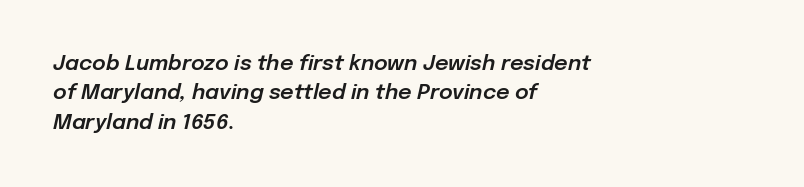
{"italic": "yes", "lean": "right", "slant_degrees": 12, "underline": "no", "align": "left", "line_spacing": "normal", "line_spacing_ratio": 1.4, "letter_spacing": "normal", "letter_spacing_em": 0.0, "glyph_px": 21}
